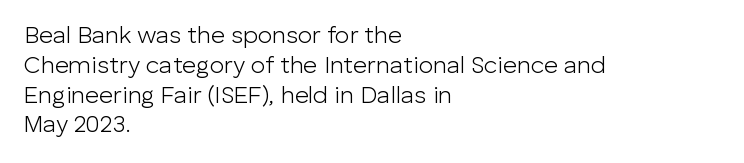
If you drew a line through each stem, it would be perfectly vertical. Tracking value appears to be zero — textbook default spacing. The rag falls on the right side of this text block. The face looks like a standard text weight, possibly lighter. The string is rendered with underlining switched off.
